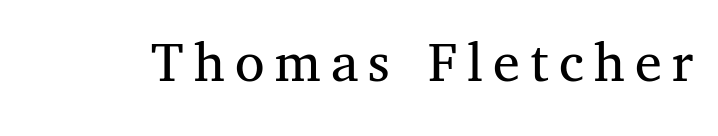
Rendered with straight, roman letterforms. A serif font was chosen for this passage. Glance below the letters and you will spot only blank space. Stroke mass is kept to a normal reading level or below. The face used here is proportionally spaced, like ordinary book or web type.
